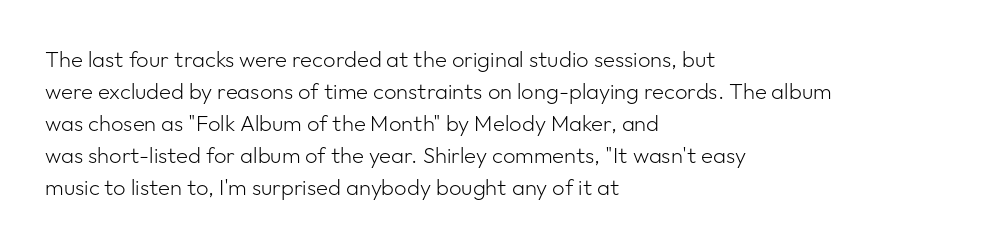
The image shows 22 px text type, upright; set left-aligned, normal line spacing (1.45x), normal letter spacing, not underlined.
